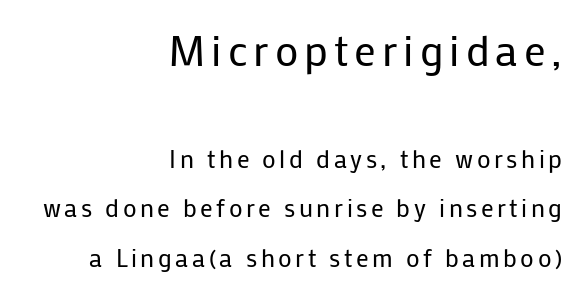
Posture: straight, roman, zero tilt. A student would notice the top passage is typeset larger than what follows. How would I describe the line gaps? Wide and relaxed. Has an underline been added? It has not. Each letter keeps its own natural width here, so spacing adapts to shape. In terms of letterform style, serifs are entirely absent.
